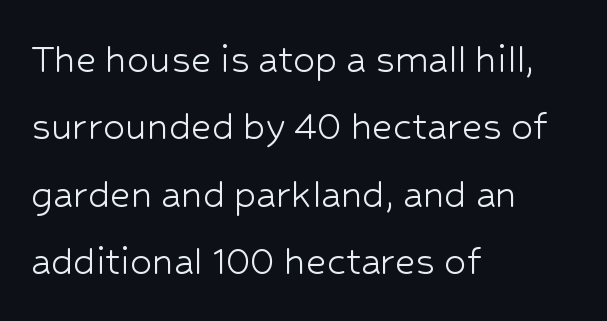
Tall strokes in this sample are plumb rather than angled. Teacher's note: observe the even left margin — that is flush-left alignment. Nobody touched the tracking dial on this one. The weight would be labelled regular, book, light, or lighter still. Here the designer chose a conventional face with non-uniform glyph widths. This rendering features lettering with no underline.
